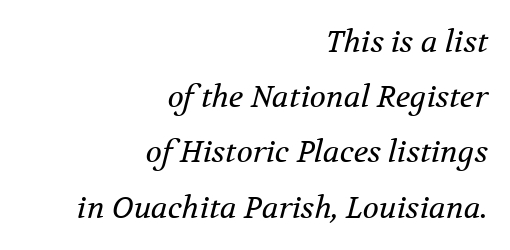
{"serif": "yes", "italic": "yes", "lean": "right", "slant_degrees": 12, "bold": "no", "weight": "regular", "width": "normal", "stroke_contrast": "medium", "x_height": "medium", "monospaced": "no", "underline": "no", "align": "right", "line_spacing_ratio": 1.84, "letter_spacing": "normal", "letter_spacing_em": 0.0, "glyph_px": 30}
